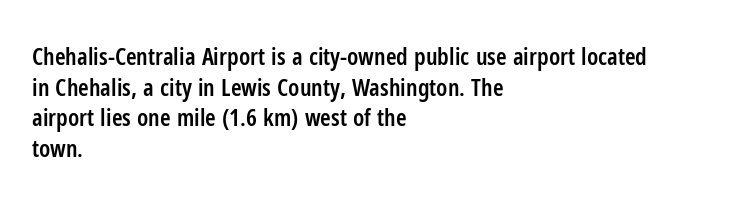
The image shows 24 px text type, upright; set left-aligned, normal line spacing (1.28x), normal letter spacing, not underlined.
